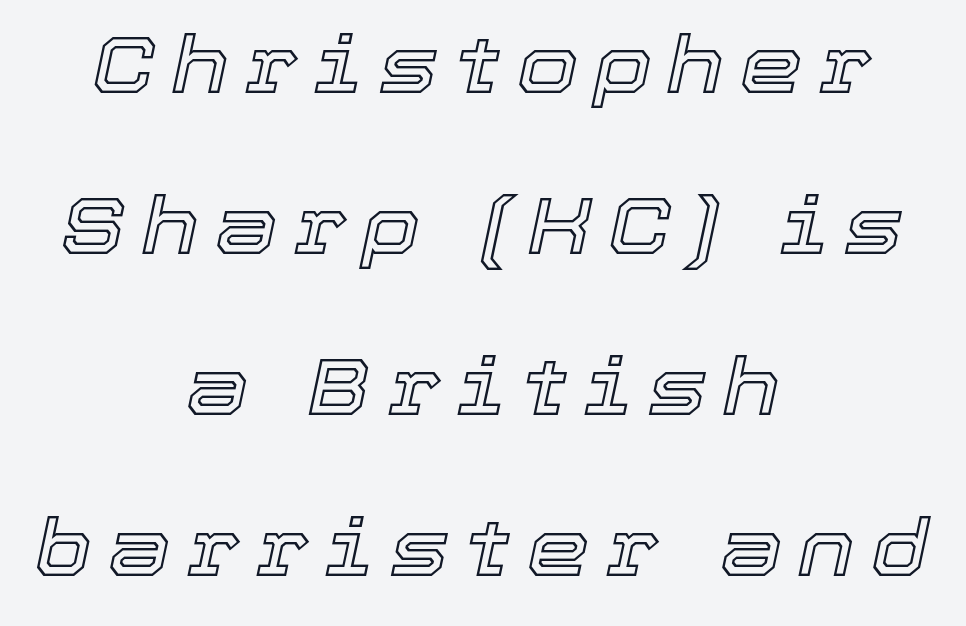
Q: Is the text italic (slanted)? A: Yes, it leans right by about 12 degrees.
Q: Is the text underlined? A: No.
Q: How is the paragraph aligned? A: Centered.
Q: Is the spacing between letters normal or unusually wide? A: Unusually wide.
Q: Is the spacing between lines tight, normal or loose? A: Loose.
Q: Width (condensed, normal, or wide)? A: Normal.
Q: x-height? A: Medium.
Q: Monospaced? A: No.
